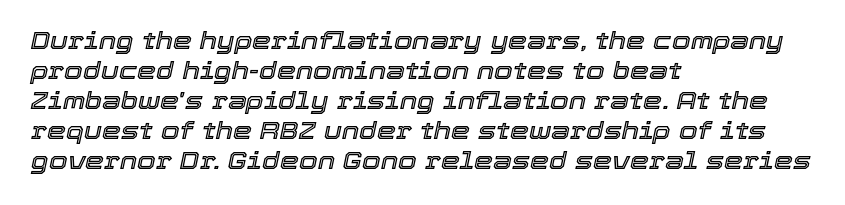
{"italic": "yes", "lean": "right", "slant_degrees": 12, "underline": "no", "align": "left", "line_spacing": "normal", "line_spacing_ratio": 1.25, "letter_spacing": "normal", "letter_spacing_em": 0.0, "glyph_px": 24}
